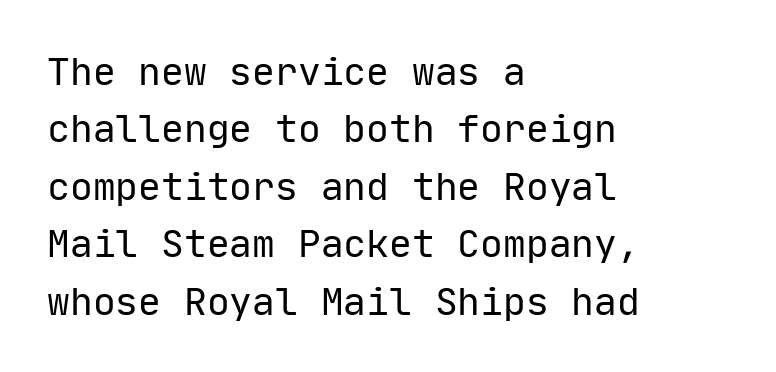
The image shows 38 px regular-weight sans-serif type, upright, monospaced; set left-aligned, normal line spacing (1.51x), normal letter spacing, not underlined; low stroke contrast and a medium x-height.
